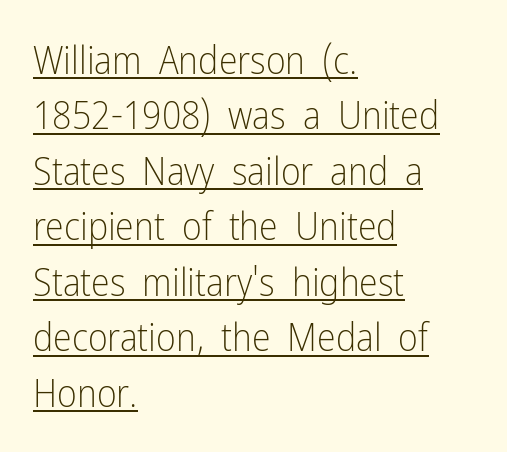
{"serif": "no", "italic": "no", "bold": "no", "weight": "light", "width": "condensed", "stroke_contrast": "low", "x_height": "medium", "monospaced": "no", "underline": "yes", "align": "left", "line_spacing": "normal", "line_spacing_ratio": 1.46, "letter_spacing": "normal", "letter_spacing_em": 0.0, "glyph_px": 38}
